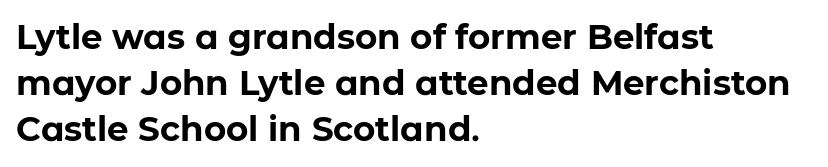
Q: Is the text bold? A: Yes.
Q: Is the text italic (slanted)? A: No, it is upright.
Q: Is the typeface a serif or a sans-serif typeface? A: Sans-serif.
Q: Is the text underlined? A: No.
Q: How is the paragraph aligned? A: Left-aligned.
Q: Is the spacing between letters normal or unusually wide? A: Normal.
Q: Is the spacing between lines tight, normal or loose? A: Normal.
Q: Width (condensed, normal, or wide)? A: Normal.
Q: Stroke contrast? A: Low.
Q: x-height? A: Medium.
Q: Monospaced? A: No.
